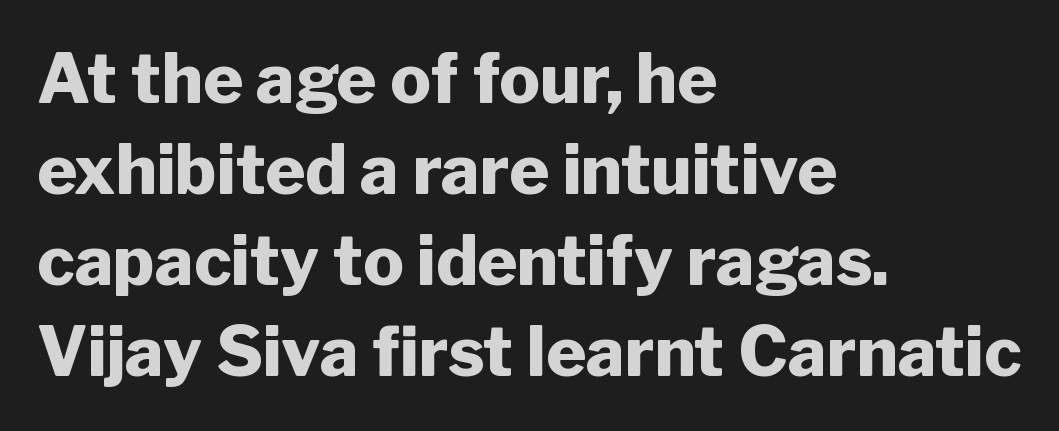
Look at the bottom of the vertical strokes: they stop flat, with no serifs. The gaps between neighbouring characters are ordinary and unremarkable. Is there any slant? The stems are plumb. Reading down the column, the eye jumps a familiar distance to each next line.
